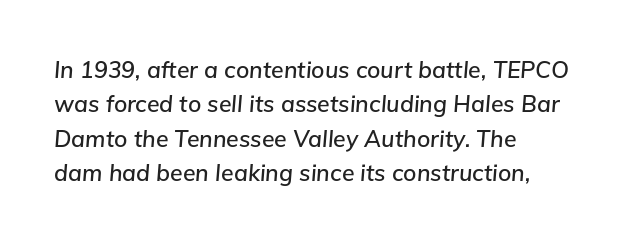
The image shows 23 px text type, italic (leaning right); set left-aligned, normal line spacing (1.5x), normal letter spacing, not underlined.
